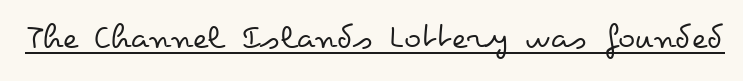
{"italic": "no", "bold": "no", "weight": "regular", "width": "wide", "stroke_contrast": "low", "x_height": "small", "monospaced": "no", "underline": "yes", "letter_spacing": "normal", "letter_spacing_em": 0.0, "glyph_px": 36}
